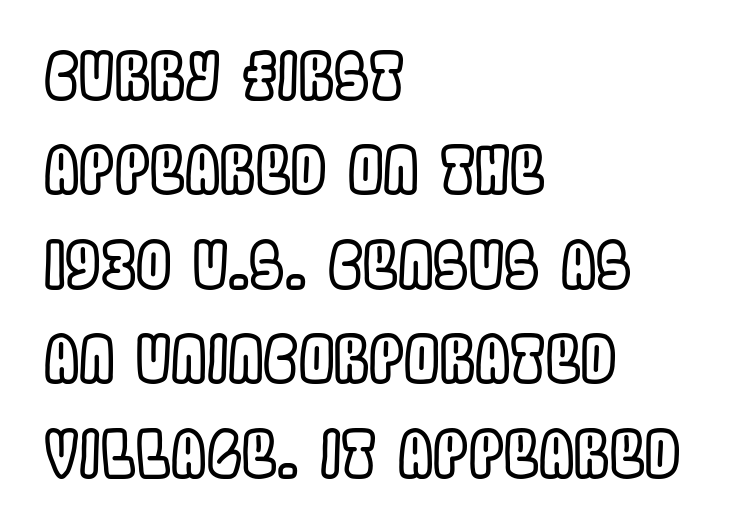
Q: Is the text italic (slanted)? A: No, it is upright.
Q: Is the text underlined? A: No.
Q: How is the paragraph aligned? A: Left-aligned.
Q: Is the spacing between letters normal or unusually wide? A: Normal.
Q: Is the spacing between lines tight, normal or loose? A: Normal.
Q: Width (condensed, normal, or wide)? A: Condensed.
Q: x-height? A: Large.
Q: Monospaced? A: No.
